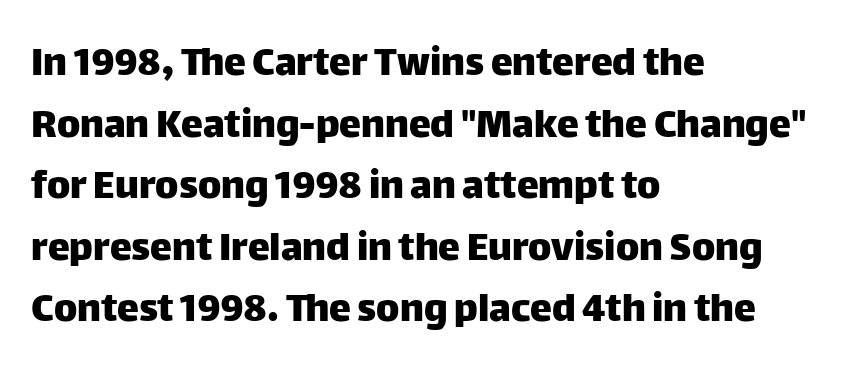
The image shows 44 px sans-serif type, upright; set left-aligned, normal line spacing (1.4x), normal letter spacing, not underlined; low stroke contrast and a large x-height.
